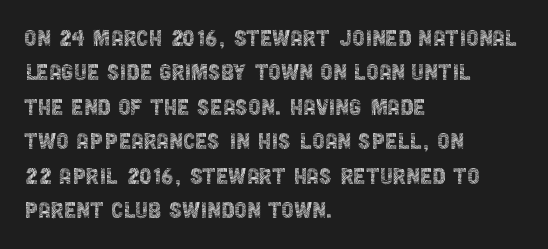
This rendering uses left alignment, leaving the right contour irregular. Bold? No — there's no thickening of the strokes. The lettering stays uniformly vertical, giving the passage a roman look. Type style note: lacks serifs.
